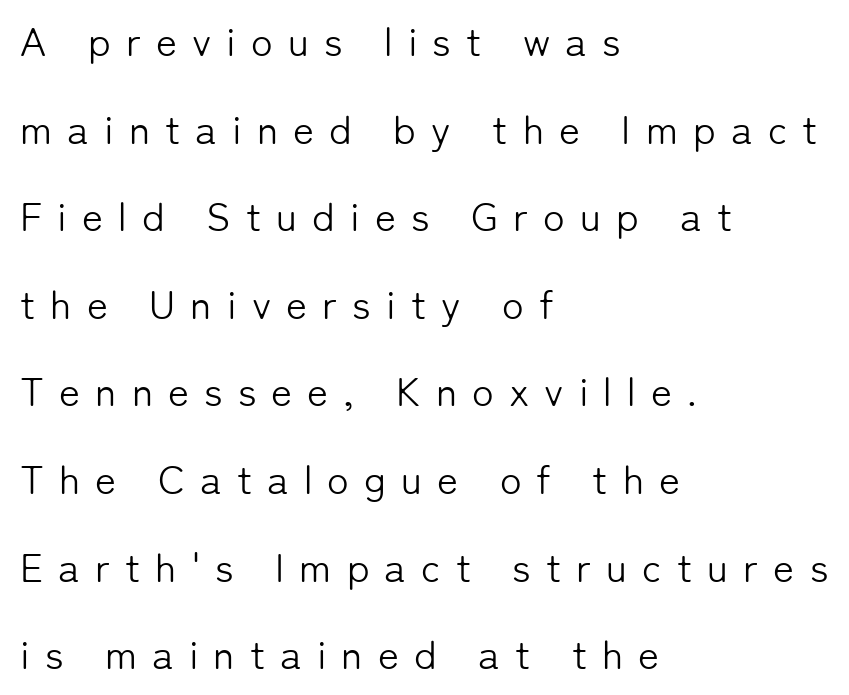
On a weight scale, this lands at 450 or below. Descenders hang freely into open space. The lines in this sample share a left origin and differ only in where they stop. The lettering holds an erect, upright posture throughout. A typesetter would label this face a sans.
